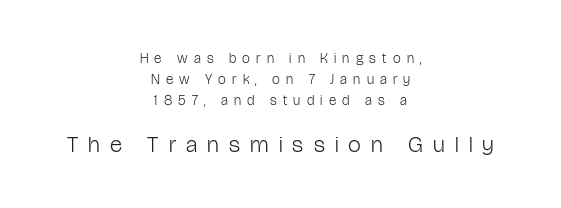
The image shows 23 px text type, upright; set centered, normal line spacing (1.49x), unusually wide letter spacing (+0.44 em), not underlined; the second (bottom) block is 1.64x larger.
